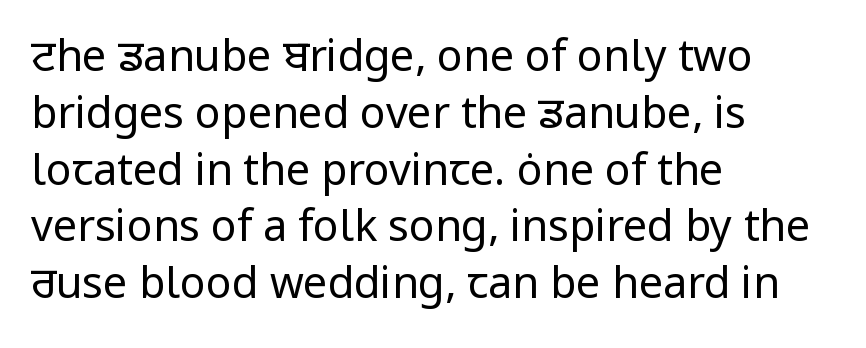
You could not count columns in this text — the font is proportionally spaced. The type sits square on the baseline with zero lean. Decoration check: the copy has no underline. One-word summary of the alignment: left. Does the type have serifs? No, each stem ends abruptly. The font sits on the lighter half of the weight spectrum, regular included.
